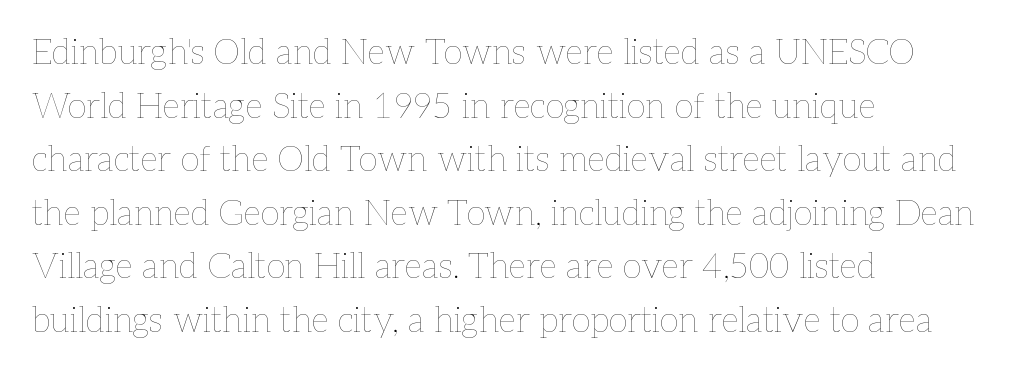
{"italic": "no", "bold": "no", "weight": "thin", "width": "normal", "stroke_contrast": "low", "x_height": "medium", "monospaced": "no", "underline": "no", "align": "left", "line_spacing": "normal", "line_spacing_ratio": 1.53, "letter_spacing": "normal", "letter_spacing_em": 0.0, "glyph_px": 35}
